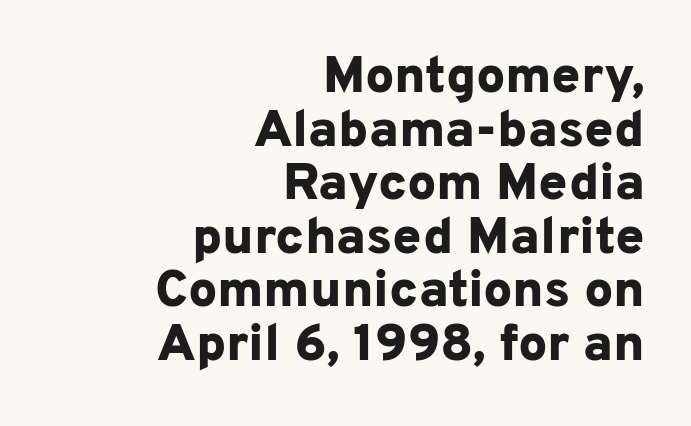
Q: Is the text bold? A: Yes.
Q: Is the text italic (slanted)? A: No, it is upright.
Q: Is the typeface a serif or a sans-serif typeface? A: Sans-serif.
Q: Is the text underlined? A: No.
Q: How is the paragraph aligned? A: Right-aligned.
Q: Is the spacing between letters normal or unusually wide? A: Normal.
Q: Is the spacing between lines tight, normal or loose? A: Tight.
Q: Width (condensed, normal, or wide)? A: Normal.
Q: Stroke contrast? A: Low.
Q: x-height? A: Medium.
Q: Monospaced? A: No.
